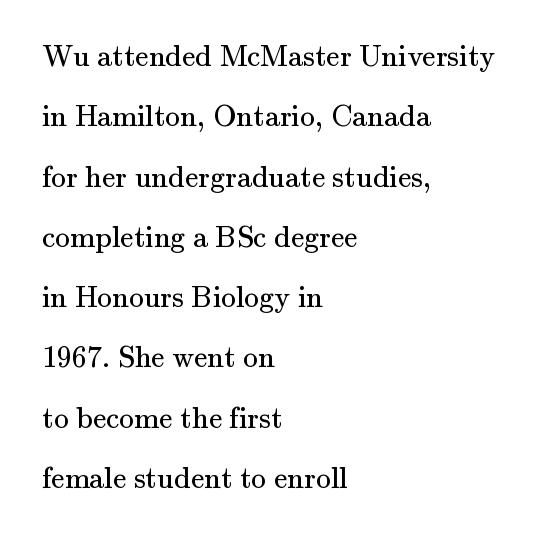
The letters stand straight up with perfectly vertical stems. The characters display serif detailing at their extremities. Honestly, the letter spacing is just normal — you wouldn't notice it. Glance below the letters and you will spot only blank space. These lines stack with their left ends in a neat column.
